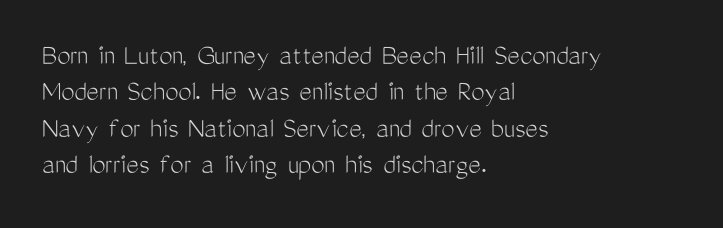
The image shows 30 px light, condensed sans-serif type, upright; set left-aligned, line spacing 1.21x, normal letter spacing, not underlined; medium stroke contrast and a medium x-height.
